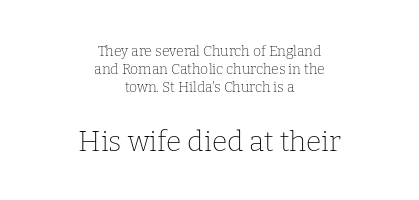
The image shows 28 px thin serif type, upright; set centered, normal line spacing (1.29x), normal letter spacing, not underlined; the second (bottom) block is 2.0x larger; low stroke contrast and a medium x-height.
